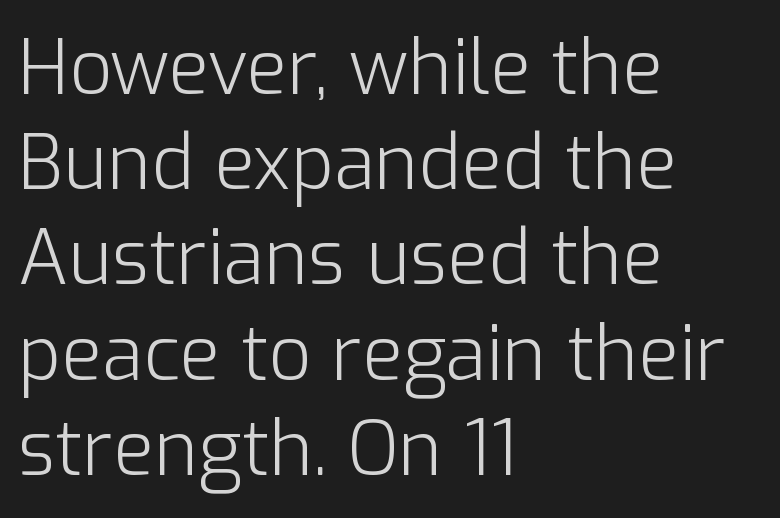
{"serif": "no", "italic": "no", "bold": "no", "weight": "light", "width": "normal", "stroke_contrast": "low", "x_height": "medium", "monospaced": "no", "underline": "no", "align": "left", "line_spacing": "normal", "line_spacing_ratio": 1.27, "letter_spacing": "normal", "letter_spacing_em": 0.0, "glyph_px": 75}
